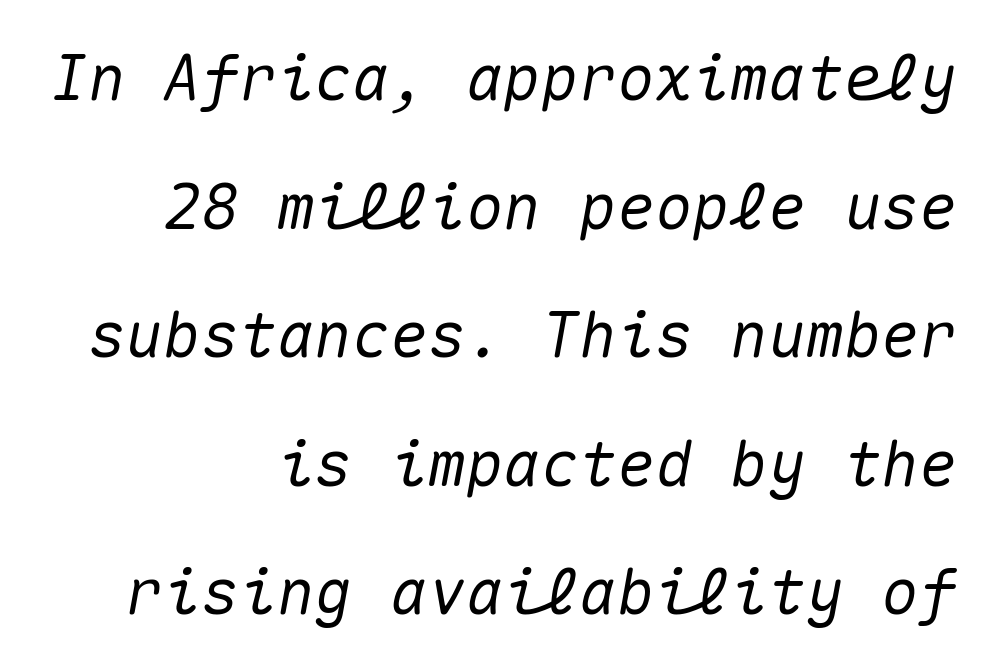
Q: Is the text italic (slanted)? A: Yes, it leans right by about 10 degrees.
Q: Is the text underlined? A: No.
Q: How is the paragraph aligned? A: Right-aligned.
Q: Is the spacing between letters normal or unusually wide? A: Normal.
Q: Is the spacing between lines tight, normal or loose? A: Loose.
Q: Width (condensed, normal, or wide)? A: Normal.
Q: Stroke contrast? A: Medium.
Q: x-height? A: Medium.
Q: Monospaced? A: Yes.
